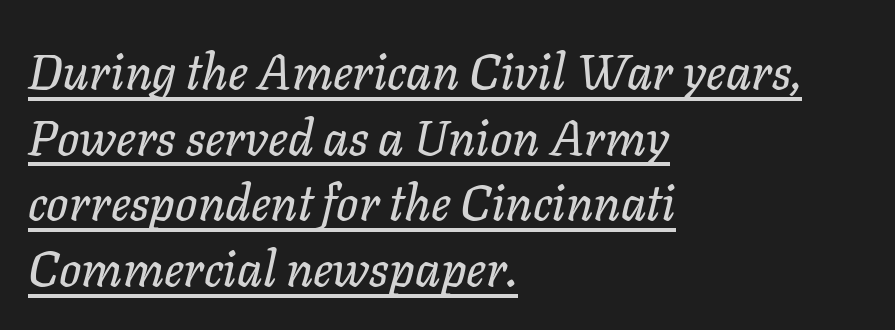
Each letter keeps its own natural width here, so spacing adapts to shape. There is no visible air inserted between adjacent glyphs. Students, observe the line beneath the letters — that is underlining. The face used here has a pronounced slope to its letters.
